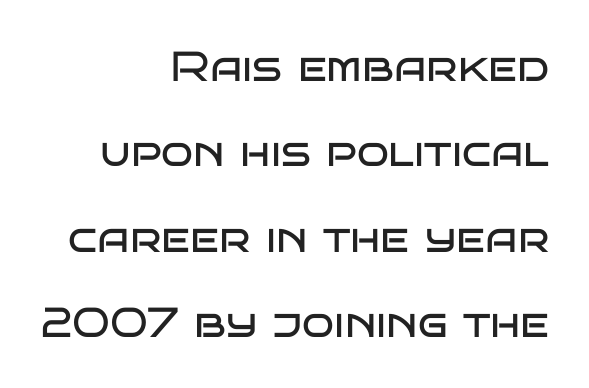
The line-height multiplier appears high, well above default. Anything drawn beneath the words? Only blank space. No letter is thick-stroked: the sample isn't bold. Is this a sans? Yes — the strokes have no serifs. Line ends are locked; line starts wander. This is the regular roman posture of the typeface.
